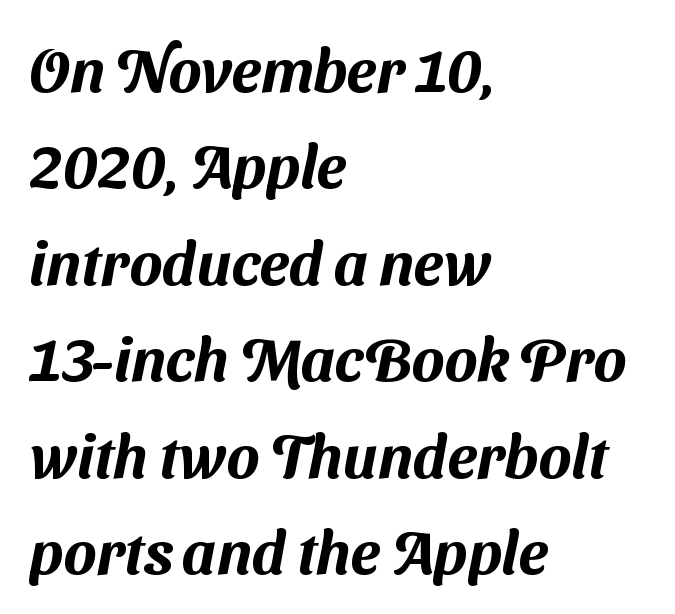
{"serif": "no", "width": "normal", "stroke_contrast": "medium", "x_height": "medium", "monospaced": "no", "underline": "no", "align": "left", "line_spacing": "normal", "line_spacing_ratio": 1.58, "letter_spacing": "normal", "letter_spacing_em": 0.0, "glyph_px": 61}
